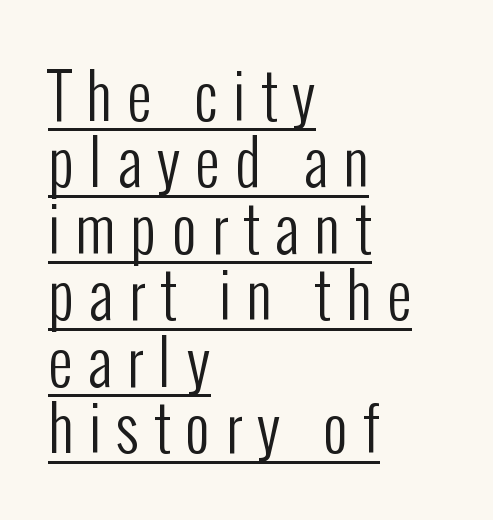
{"serif": "no", "italic": "no", "bold": "no", "weight": "regular", "width": "condensed", "stroke_contrast": "low", "x_height": "medium", "monospaced": "no", "underline": "yes", "align": "left", "line_spacing": "tight", "line_spacing_ratio": 1.09, "letter_spacing": "wide", "letter_spacing_em": 0.25, "glyph_px": 61}
